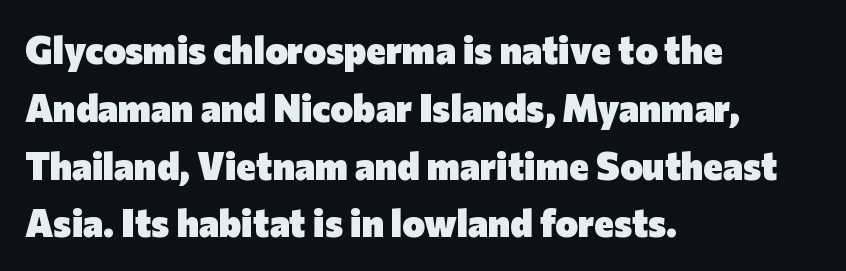
{"serif": "no", "italic": "no", "bold": "yes", "weight": "heavy", "width": "normal", "stroke_contrast": "low", "x_height": "medium", "monospaced": "no", "underline": "no", "align": "left", "line_spacing": "normal", "line_spacing_ratio": 1.52, "letter_spacing": "normal", "letter_spacing_em": 0.0, "glyph_px": 38}
